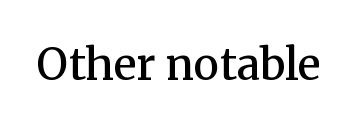
The image shows 43 px semibold serif type, upright; set normal letter spacing, not underlined; medium stroke contrast and a medium x-height.
